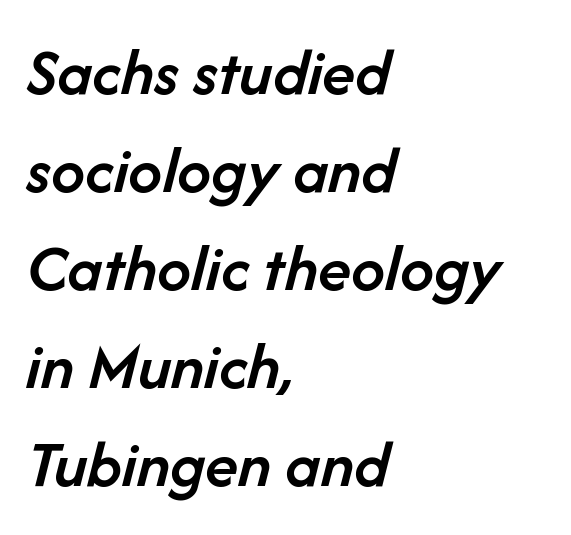
{"italic": "yes", "lean": "right", "slant_degrees": 14, "bold": "semi", "weight": "semibold", "width": "normal", "stroke_contrast": "low", "x_height": "medium", "monospaced": "no", "underline": "no", "align": "left", "line_spacing": "normal", "line_spacing_ratio": 1.44, "letter_spacing": "normal", "letter_spacing_em": 0.0, "glyph_px": 68}
